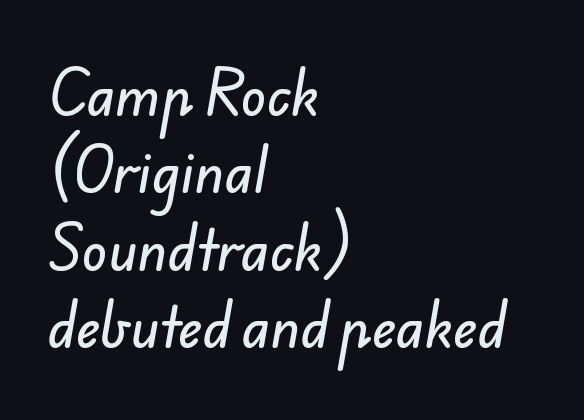
Nope, no serifs anywhere on these letters. This sample has the flowing, uneven cadence of proportional lettering. Default kerning and tracking; the words read as compact shapes. Has an underline been added? It has not. Horizontal alignment here is leftward, the default for most running prose. The leading is moderate, giving the passage an even texture.
